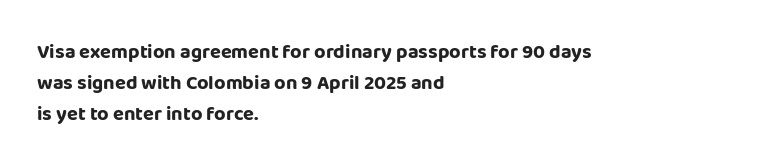
The image shows 20 px bold type, upright; set left-aligned, normal line spacing (1.54x), normal letter spacing, not underlined.
